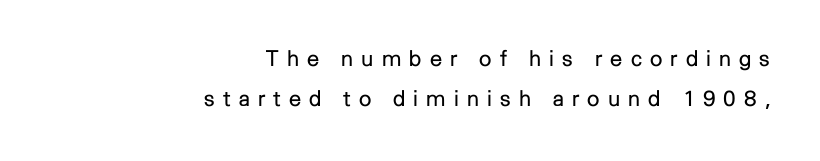
Here the glyphs are tracked loosely, breaking word shapes into spaced letters. The zone under the glyphs is completely vacant. The font's upright variant was chosen for this text. The weight would be labelled regular, book, light, or lighter still. The compositor pushed each line to the right boundary.
